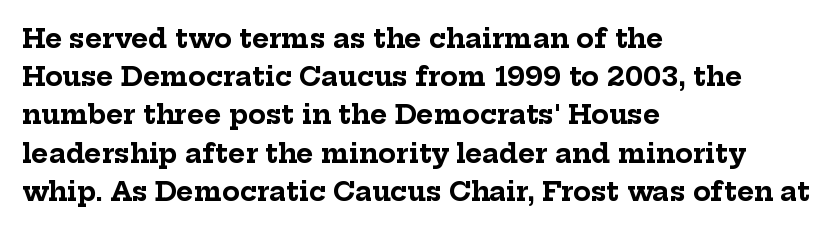
{"italic": "no", "bold": "yes", "underline": "no", "align": "left", "line_spacing": "normal", "line_spacing_ratio": 1.47, "letter_spacing": "normal", "letter_spacing_em": 0.0, "glyph_px": 26}
